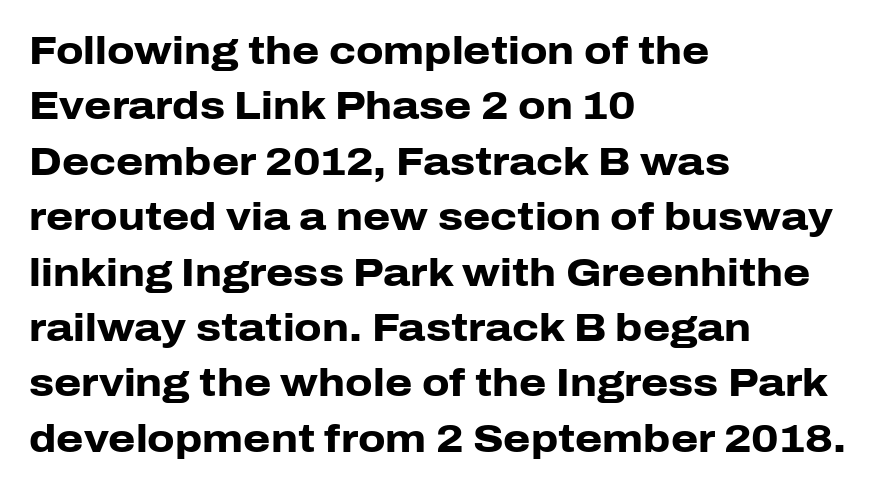
The letters stand upright; this is a roman face. Every row of glyphs begins at an identical x-position on the left. Varying glyph widths throughout — classic text-font behaviour. A dark, heavy texture on the line: the type is bold. Each new line begins a customary step beneath the previous one. Each word holds together tightly as a unit, with standard inter-letter gaps.
